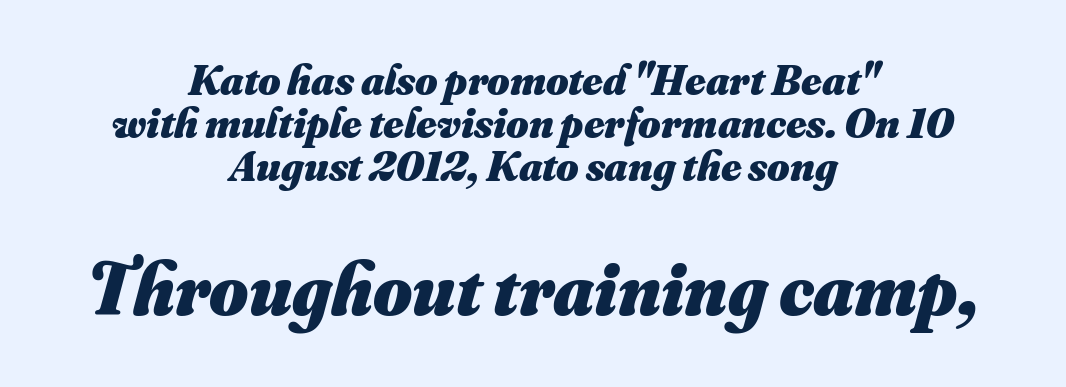
The image shows 75 px heavy type; set centered, tight line spacing (1.0x), normal letter spacing, not underlined; the second (bottom) block is 1.74x larger; medium stroke contrast and a small x-height.
